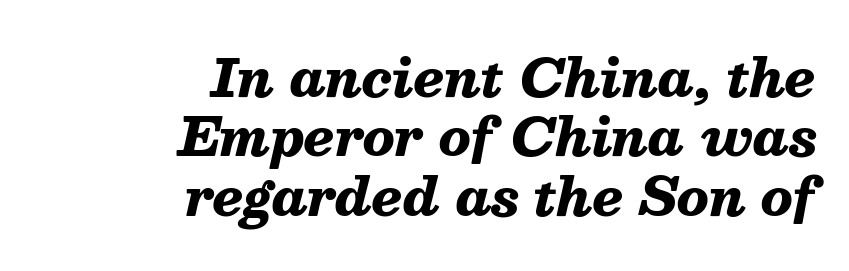
{"italic": "yes", "lean": "right", "slant_degrees": 13, "bold": "yes", "weight": "heavy", "width": "normal", "stroke_contrast": "medium", "x_height": "medium", "monospaced": "no", "underline": "no", "align": "right", "line_spacing": "tight", "line_spacing_ratio": 1.14, "letter_spacing": "normal", "letter_spacing_em": 0.0, "glyph_px": 52}
